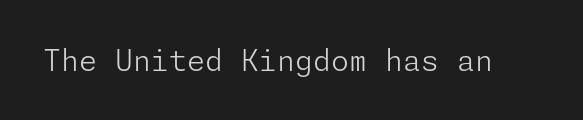
Q: Is the text bold? A: No.
Q: Is the text italic (slanted)? A: No, it is upright.
Q: Is the typeface a serif or a sans-serif typeface? A: Sans-serif.
Q: Is the text underlined? A: No.
Q: Is the spacing between letters normal or unusually wide? A: Normal.
Q: Width (condensed, normal, or wide)? A: Normal.
Q: Stroke contrast? A: Low.
Q: x-height? A: Medium.
